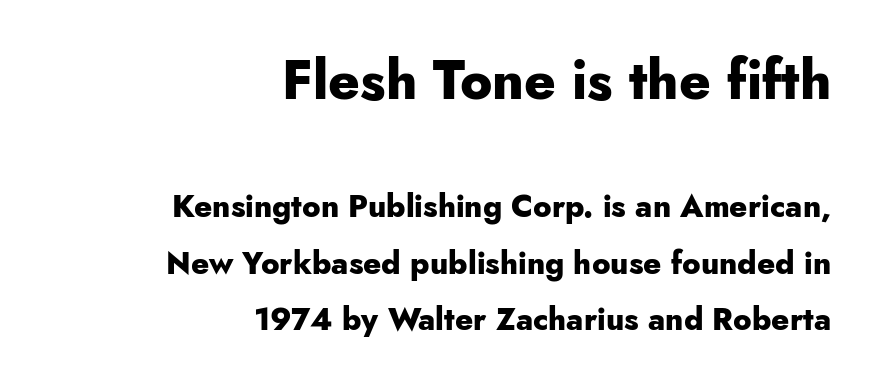
What stands out about the letter spacing? Nothing — it is the standard amount. The glyphs in this specimen are sans serif. The face used here is proportionally spaced, like ordinary book or web type. Line endings align vertically; line beginnings do not. Is there any slant? The stems are plumb.
